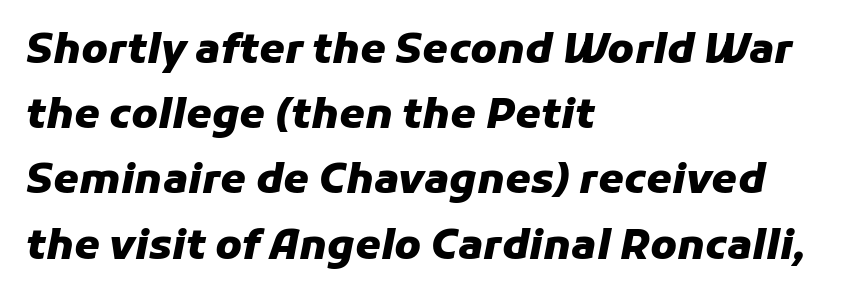
{"italic": "yes", "lean": "right", "slant_degrees": 11, "bold": "yes", "weight": "heavy", "width": "normal", "stroke_contrast": "low", "x_height": "medium", "monospaced": "no", "underline": "no", "align": "left", "line_spacing": "normal", "line_spacing_ratio": 1.59, "letter_spacing": "normal", "letter_spacing_em": 0.0, "glyph_px": 41}
